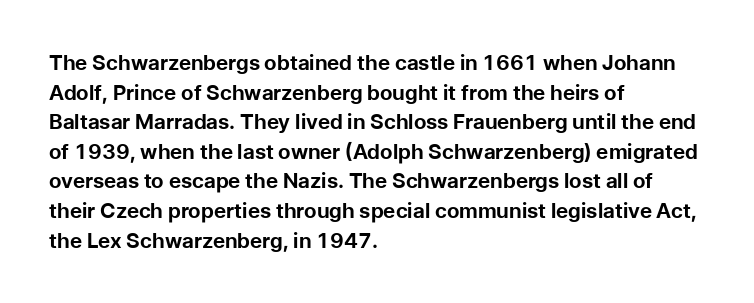
The vertical gap from one line to the next is medium. Beneath every word, the page is bare. Nothing unusual about the tracking: characters are spaced as the font intends. Its strokes are broad and dark, the hallmark of bold type. This sample uses an upright cut, with every glyph sitting square on the baseline. If you drew a ruler down the left edge, every line would touch it.
